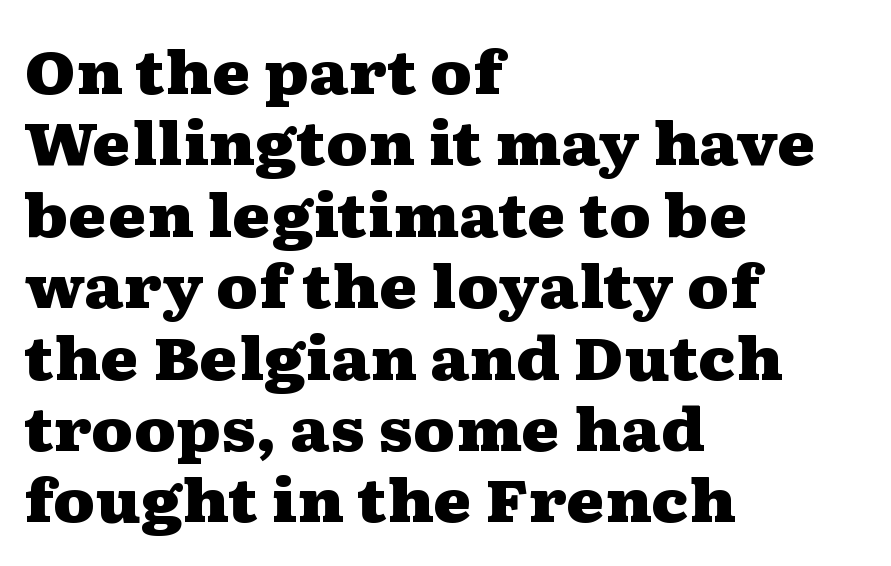
The image shows 59 px heavy, wide serif type, upright; set left-aligned, line spacing 1.21x, normal letter spacing, not underlined; medium stroke contrast and a medium x-height.
